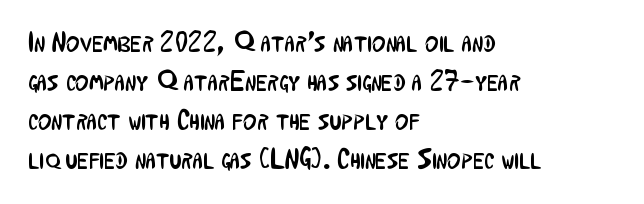
Q: Is the text bold? A: No.
Q: Is the text italic (slanted)? A: No, it is upright.
Q: Is the typeface a serif or a sans-serif typeface? A: Sans-serif.
Q: Is the text underlined? A: No.
Q: How is the paragraph aligned? A: Left-aligned.
Q: Is the spacing between letters normal or unusually wide? A: Normal.
Q: Is the spacing between lines tight, normal or loose? A: Normal.
Q: Width (condensed, normal, or wide)? A: Condensed.
Q: Stroke contrast? A: Low.
Q: x-height? A: Medium.
Q: Monospaced? A: No.
